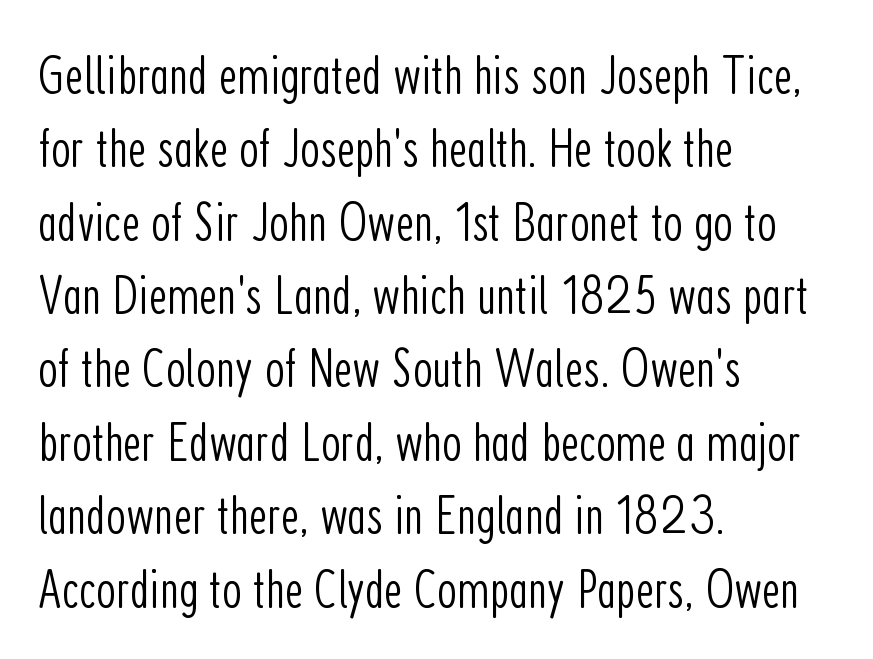
This rendering employs a face without finishing strokes, i.e., a sans-serif. Normally led — the rows are evenly, conventionally spaced. Italic: no, the glyphs are upright roman. All the whitespace from short lines collects on the right. The rendering uses natural spacing where letterforms have individual widths.
